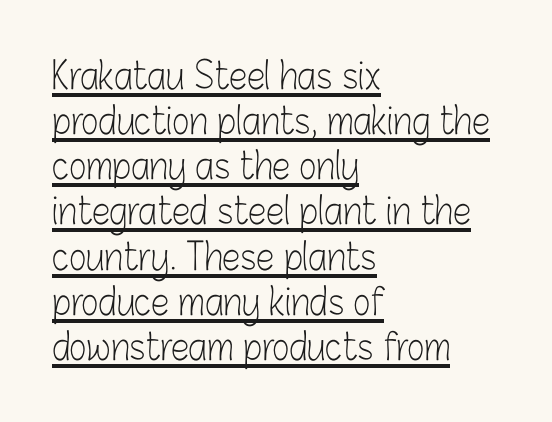
Q: Is the text bold? A: No.
Q: Is the text italic (slanted)? A: No, it is upright.
Q: Is the typeface a serif or a sans-serif typeface? A: Sans-serif.
Q: Is the text underlined? A: Yes.
Q: How is the paragraph aligned? A: Left-aligned.
Q: Is the spacing between letters normal or unusually wide? A: Normal.
Q: Width (condensed, normal, or wide)? A: Condensed.
Q: Stroke contrast? A: Low.
Q: x-height? A: Medium.
Q: Monospaced? A: No.
